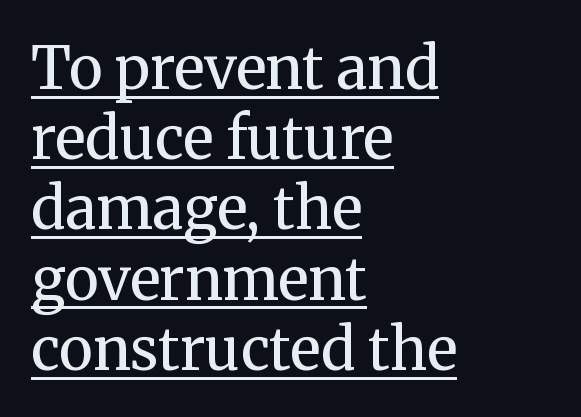
{"serif": "yes", "italic": "no", "bold": "no", "weight": "regular", "width": "normal", "stroke_contrast": "medium", "x_height": "medium", "monospaced": "no", "underline": "yes", "align": "left", "line_spacing_ratio": 1.21, "letter_spacing": "normal", "letter_spacing_em": 0.0, "glyph_px": 58}
